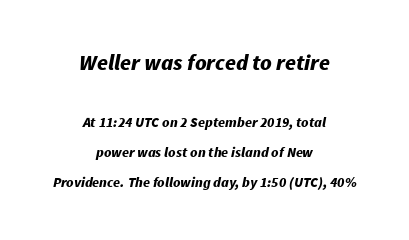
Q: Is the text bold? A: Yes.
Q: Is the text italic (slanted)? A: Yes, it leans right by about 11 degrees.
Q: Is the text underlined? A: No.
Q: How is the paragraph aligned? A: Centered.
Q: Is the spacing between letters normal or unusually wide? A: Normal.
Q: Is the spacing between lines tight, normal or loose? A: Loose.
Q: Which block of text is set in a larger size, the first (top) or the second (bottom)? A: The first (top) one.
